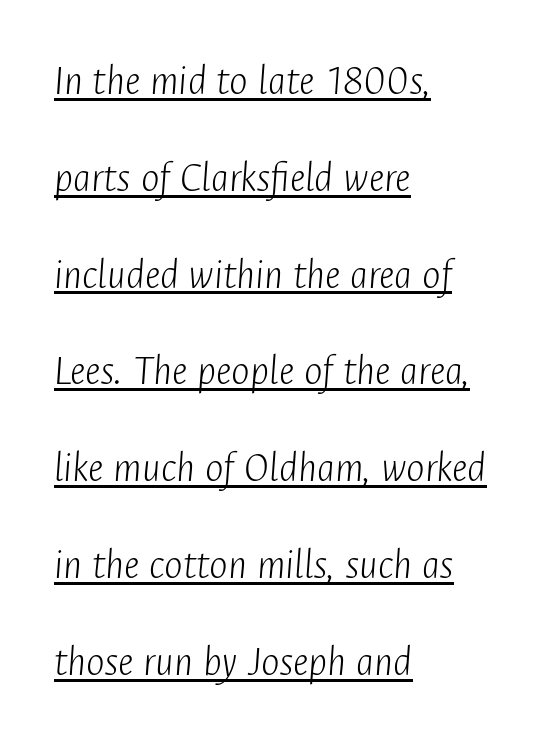
{"italic": "yes", "lean": "right", "slant_degrees": 4, "bold": "no", "weight": "light", "width": "condensed", "stroke_contrast": "low", "x_height": "medium", "monospaced": "no", "underline": "yes", "align": "left", "line_spacing": "loose", "line_spacing_ratio": 2.2, "letter_spacing": "normal", "letter_spacing_em": 0.0, "glyph_px": 44}
